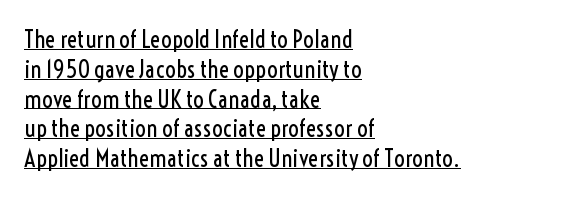
{"italic": "no", "bold": "no", "underline": "yes", "align": "left", "line_spacing_ratio": 1.24, "letter_spacing": "normal", "letter_spacing_em": 0.0, "glyph_px": 24}
